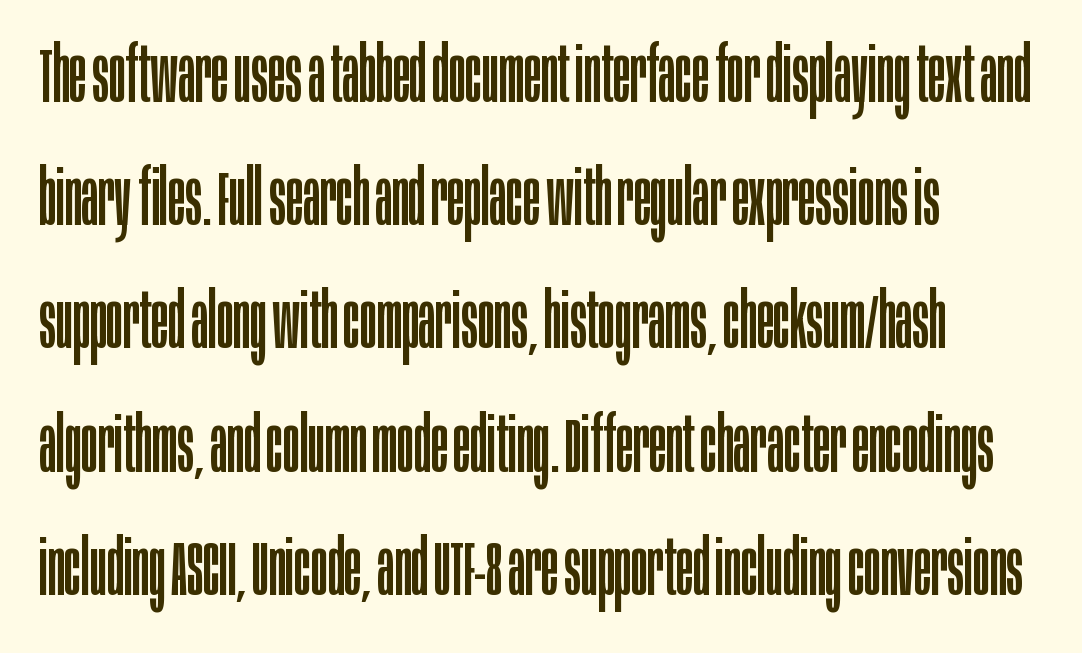
Q: Is the text bold? A: No.
Q: Is the text italic (slanted)? A: No, it is upright.
Q: Is the typeface a serif or a sans-serif typeface? A: Sans-serif.
Q: Is the text underlined? A: No.
Q: How is the paragraph aligned? A: Left-aligned.
Q: Is the spacing between letters normal or unusually wide? A: Normal.
Q: Is the spacing between lines tight, normal or loose? A: Normal.
Q: Width (condensed, normal, or wide)? A: Condensed.
Q: Stroke contrast? A: Low.
Q: x-height? A: Large.
Q: Monospaced? A: No.
